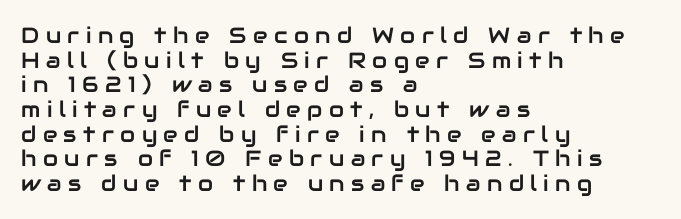
Q: Is the text italic (slanted)? A: No, it is upright.
Q: Is the text underlined? A: No.
Q: How is the paragraph aligned? A: Left-aligned.
Q: Is the spacing between letters normal or unusually wide? A: Unusually wide.
Q: Is the spacing between lines tight, normal or loose? A: Tight.
